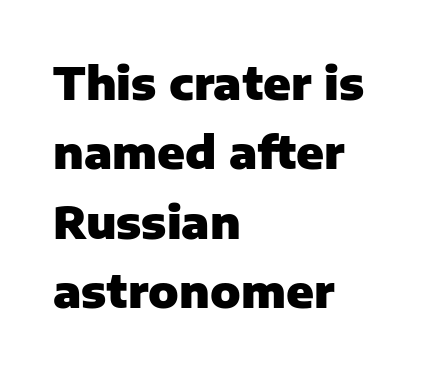
Q: Is the text bold? A: Yes.
Q: Is the text italic (slanted)? A: No, it is upright.
Q: Is the typeface a serif or a sans-serif typeface? A: Sans-serif.
Q: Is the text underlined? A: No.
Q: How is the paragraph aligned? A: Left-aligned.
Q: Is the spacing between letters normal or unusually wide? A: Normal.
Q: Is the spacing between lines tight, normal or loose? A: Normal.
Q: Width (condensed, normal, or wide)? A: Normal.
Q: Stroke contrast? A: Low.
Q: x-height? A: Medium.
Q: Monospaced? A: No.
